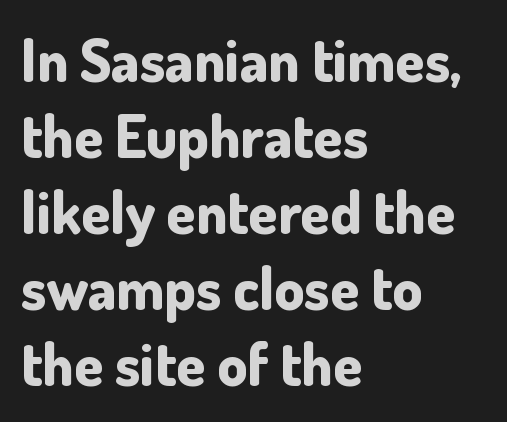
The image shows 59 px bold sans-serif type, upright; set left-aligned, normal line spacing (1.29x), normal letter spacing, not underlined; low stroke contrast and a small x-height.
